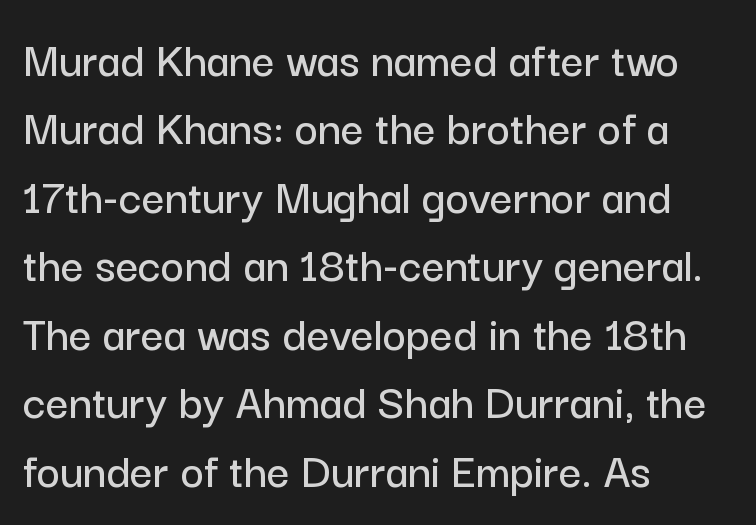
What kind of face is this? One without serifs — a sans. Each letter keeps its own natural width here, so spacing adapts to shape. Tall strokes in this sample are plumb rather than angled. The rendering anchors every line to the left-hand side. Here the glyphs are tracked normally, forming tight word shapes. The baseline area is clear.
